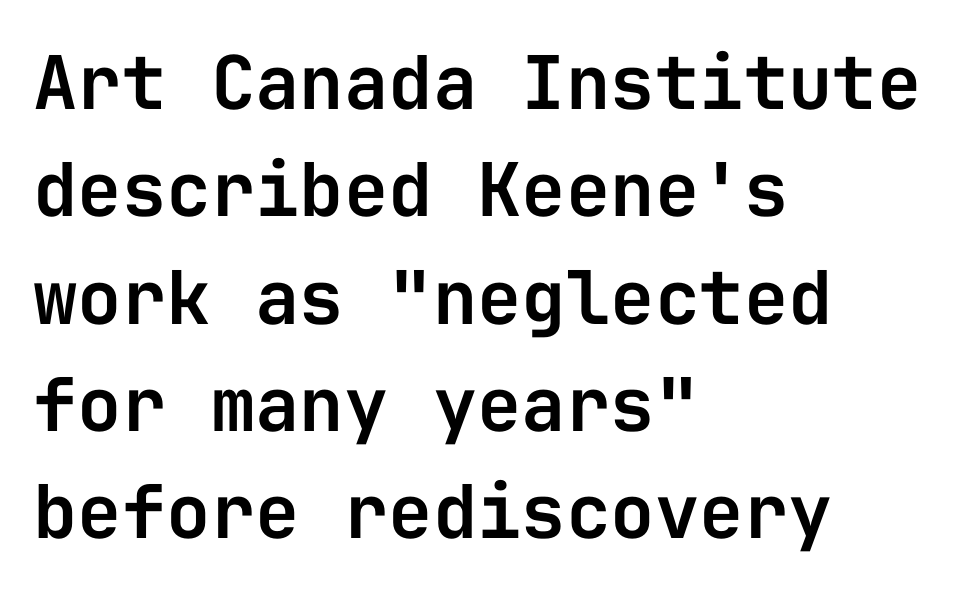
Grotesque or geometric, the face here clearly has no serifs. Monospaced: the letters line up in strict vertical columns. This sample uses an upright cut, with every glyph sitting square on the baseline. Quick note: underline off. Does the copy run flush right? No — it runs flush left. Normally led — the rows are evenly, conventionally spaced.
